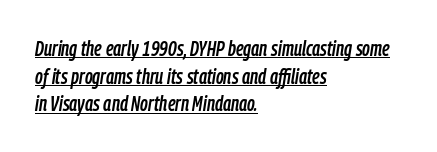
{"italic": "yes", "lean": "right", "slant_degrees": 9, "underline": "yes", "align": "left", "line_spacing": "normal", "line_spacing_ratio": 1.32, "letter_spacing": "normal", "letter_spacing_em": 0.0, "glyph_px": 21}
